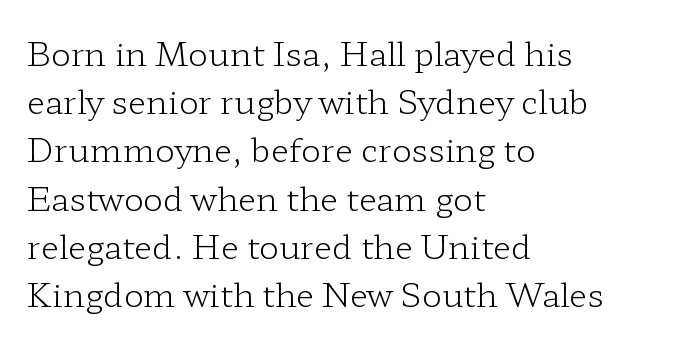
Q: Is the text bold? A: No.
Q: Is the text italic (slanted)? A: No, it is upright.
Q: Is the typeface a serif or a sans-serif typeface? A: Serif.
Q: Is the text underlined? A: No.
Q: How is the paragraph aligned? A: Left-aligned.
Q: Is the spacing between letters normal or unusually wide? A: Normal.
Q: Is the spacing between lines tight, normal or loose? A: Normal.
Q: Width (condensed, normal, or wide)? A: Wide.
Q: Stroke contrast? A: Low.
Q: x-height? A: Medium.
Q: Monospaced? A: No.
